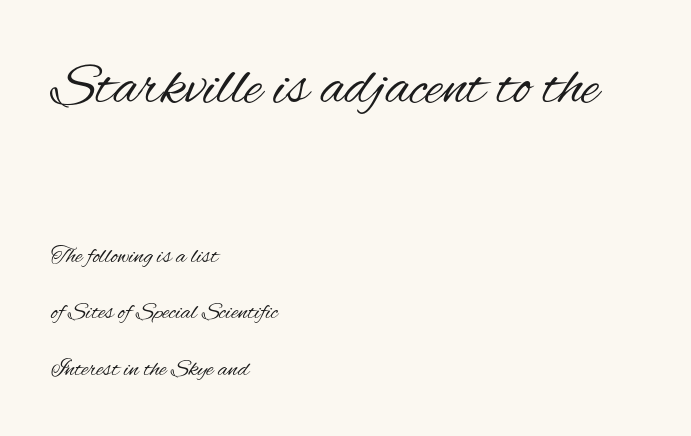
The face used here is a sans, in the tradition of grotesques and geometrics. A typesetter would call this proportional, since set widths differ per character. Stems and bowls with no extra thickness — not bold. Students, note that the glyphs here touch the page at normal intervals.
